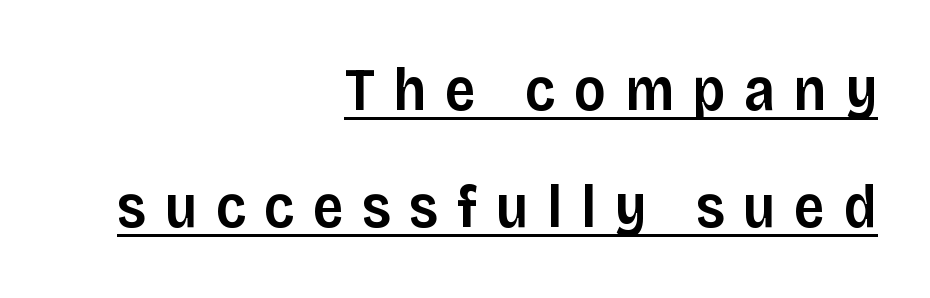
Posture: straight, roman, zero tilt. Where is the straight margin? On the right. Rows of type keep a wide berth in the vertical direction. Students, note that the glyphs here are deliberately spaced far apart. The sample's only ornament is a line tracing under the words.
